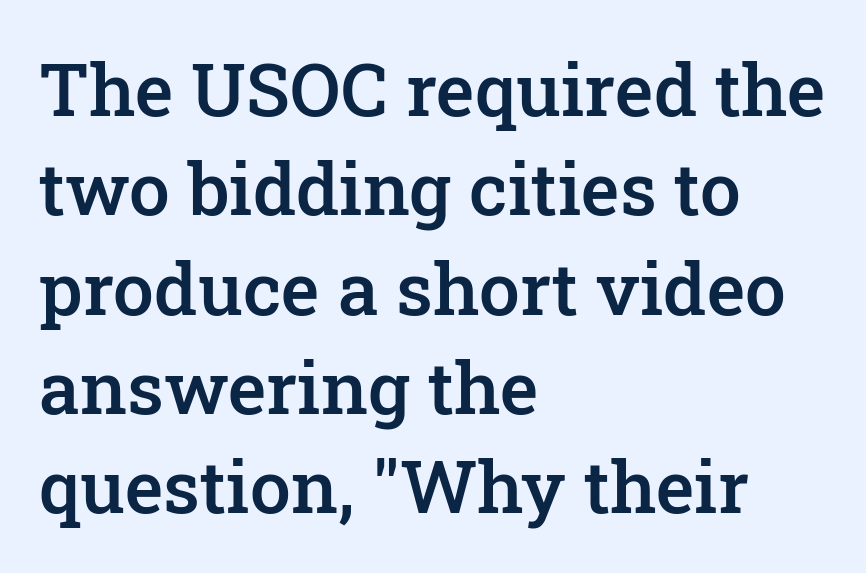
Q: Is the text bold? A: Semi-bold.
Q: Is the text italic (slanted)? A: No, it is upright.
Q: Is the typeface a serif or a sans-serif typeface? A: Serif.
Q: Is the text underlined? A: No.
Q: How is the paragraph aligned? A: Left-aligned.
Q: Is the spacing between letters normal or unusually wide? A: Normal.
Q: Is the spacing between lines tight, normal or loose? A: Normal.
Q: Width (condensed, normal, or wide)? A: Normal.
Q: Stroke contrast? A: Low.
Q: x-height? A: Medium.
Q: Monospaced? A: No.
